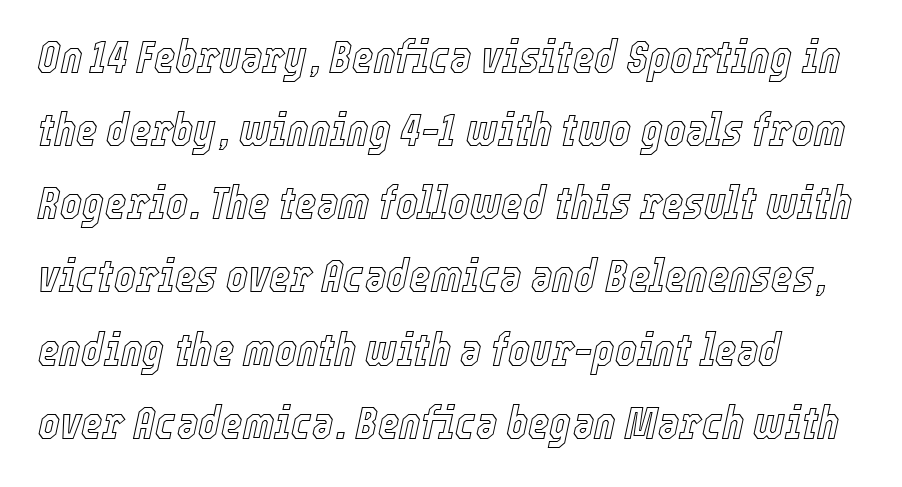
Descenders hang freely into open space. The passage shown stacks its lines at a standard gap. The tracking reads as untouched default to a designer's eye. The text carries the slant typical of an italic or oblique font.
